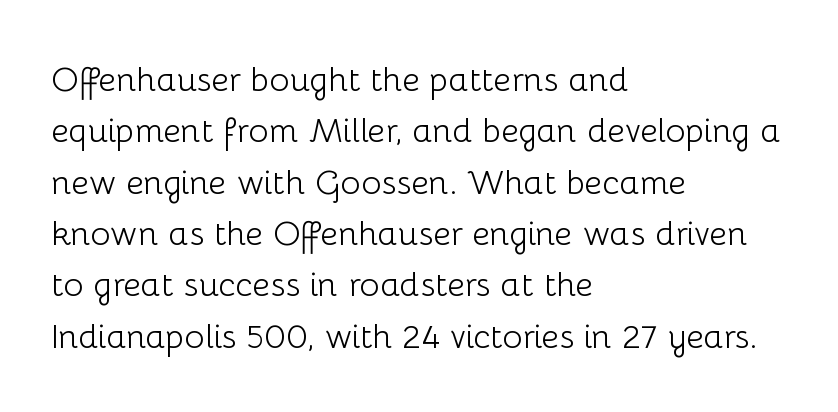
The image shows 34 px light sans-serif type, upright; set left-aligned, normal line spacing (1.51x), normal letter spacing, not underlined; low stroke contrast and a medium x-height.
